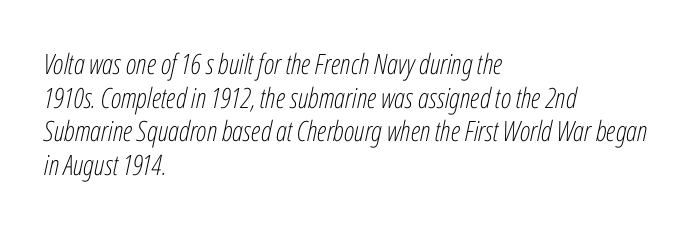
The image shows 28 px light, condensed type, italic (leaning right); set left-aligned, line spacing 1.2x, normal letter spacing, not underlined; low stroke contrast and a medium x-height.
